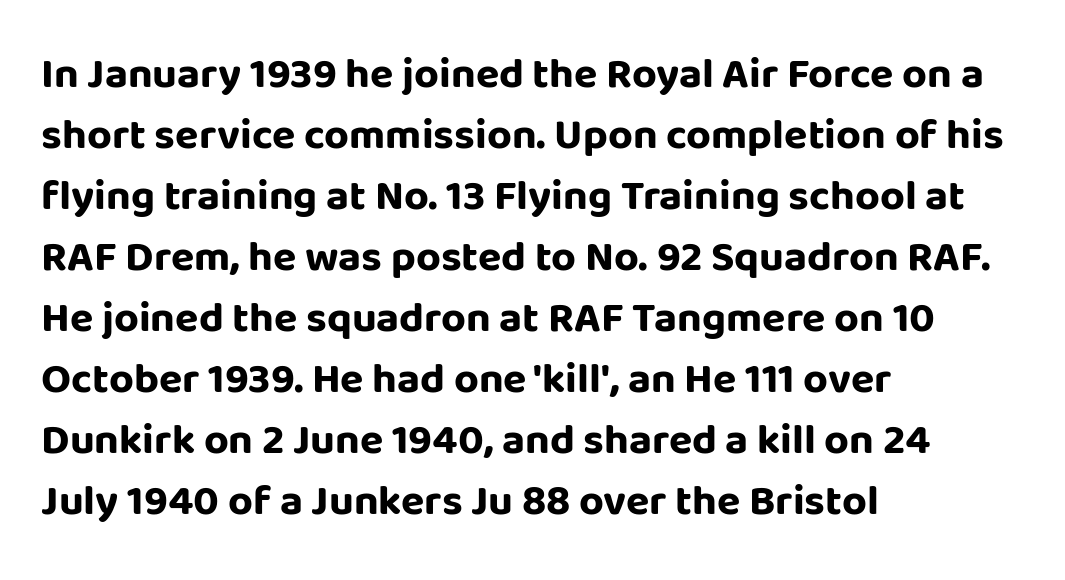
The image shows 43 px bold sans-serif type, upright; set left-aligned, normal line spacing (1.42x), normal letter spacing, not underlined; low stroke contrast and a large x-height.
